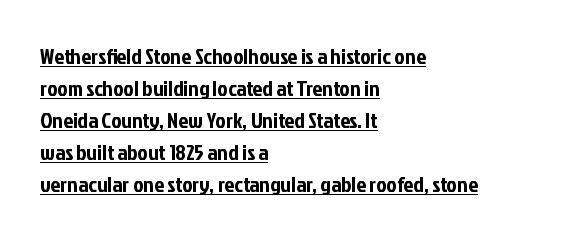
The letters sit at their default tracking, neither squeezed nor spread. These lines are set flush left with a ragged right edge. This block has exactly the height ordinary leading produces. Posture: upright roman. Quick note: underline on.
